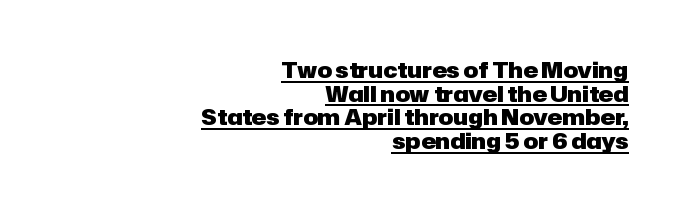
If you drew a line through each stem, it would be perfectly vertical. This is underlined copy, the kind a proofreader might mark for attention. Inter-character spacing is left at the font's built-in metrics. Regarding leading, the lines here are crowded together.
